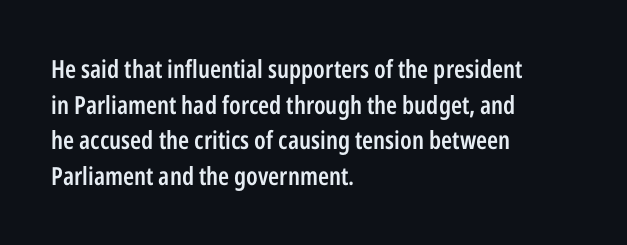
The image shows 25 px text type, upright; set left-aligned, normal line spacing (1.43x), normal letter spacing, not underlined.
